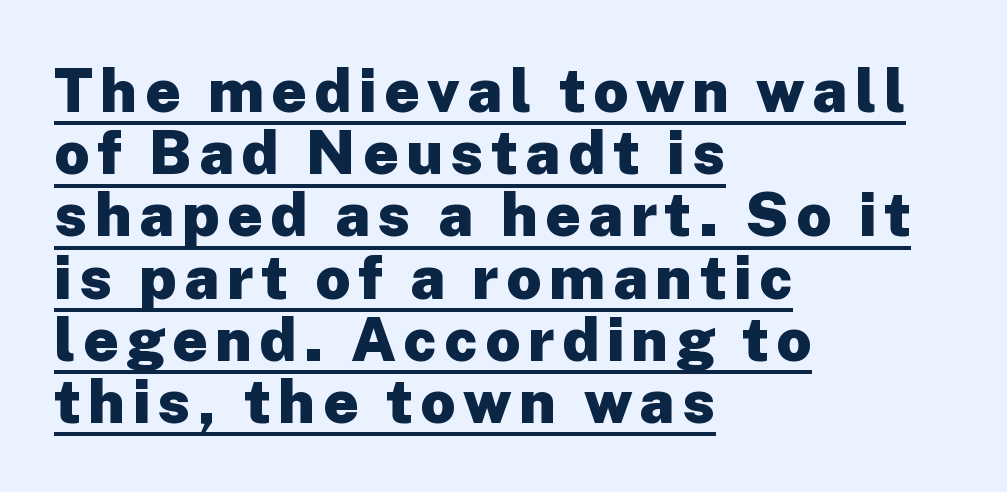
{"serif": "no", "italic": "no", "bold": "yes", "weight": "heavy", "width": "normal", "stroke_contrast": "low", "x_height": "medium", "monospaced": "no", "underline": "yes", "align": "left", "line_spacing": "tight", "line_spacing_ratio": 1.02, "glyph_px": 61}
